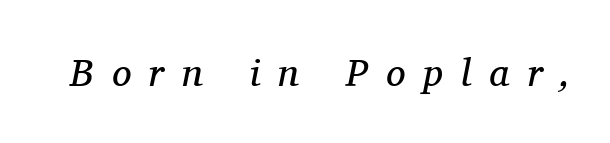
The image shows 39 px regular-weight serif type, italic (leaning right); set unusually wide letter spacing (+0.46 em), not underlined; medium stroke contrast and a medium x-height.
